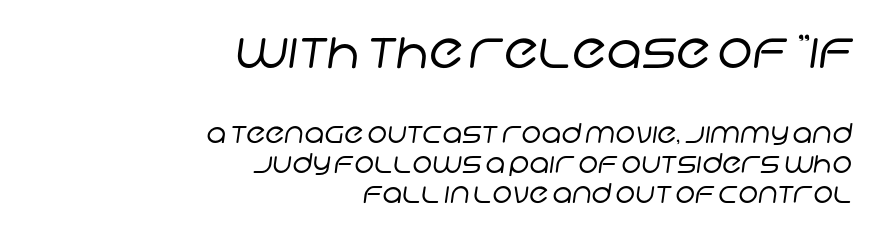
Summary of vertical rhythm: compact, with narrow interline spacing. The passage shown is typeset with a sans-serif family. Weight class: somewhere from thin through regular. Whoever set this made the first block the dominant, larger element. Do the characters align in a grid? No, the font is proportional. Glance below the letters and you will spot only blank space.
